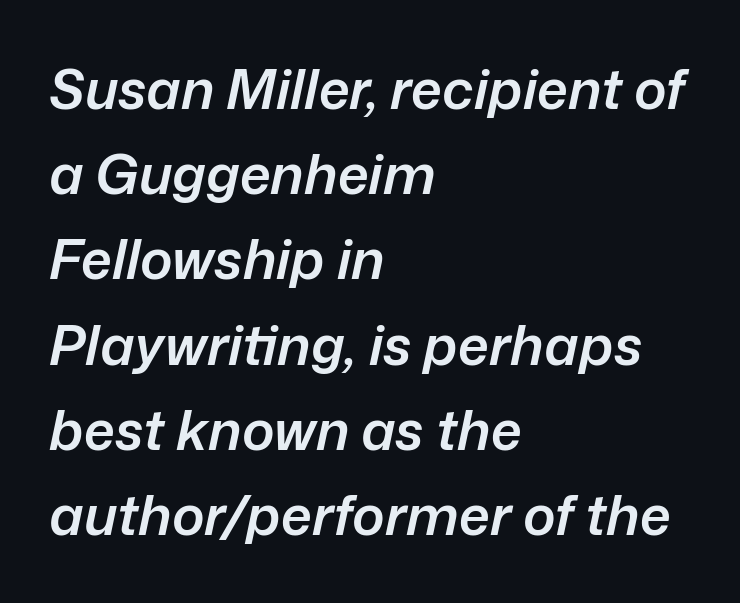
{"italic": "yes", "lean": "right", "slant_degrees": 12, "bold": "semi", "weight": "semibold", "width": "normal", "stroke_contrast": "low", "x_height": "medium", "monospaced": "no", "underline": "no", "align": "left", "line_spacing": "normal", "line_spacing_ratio": 1.55, "letter_spacing": "normal", "letter_spacing_em": 0.0, "glyph_px": 55}
